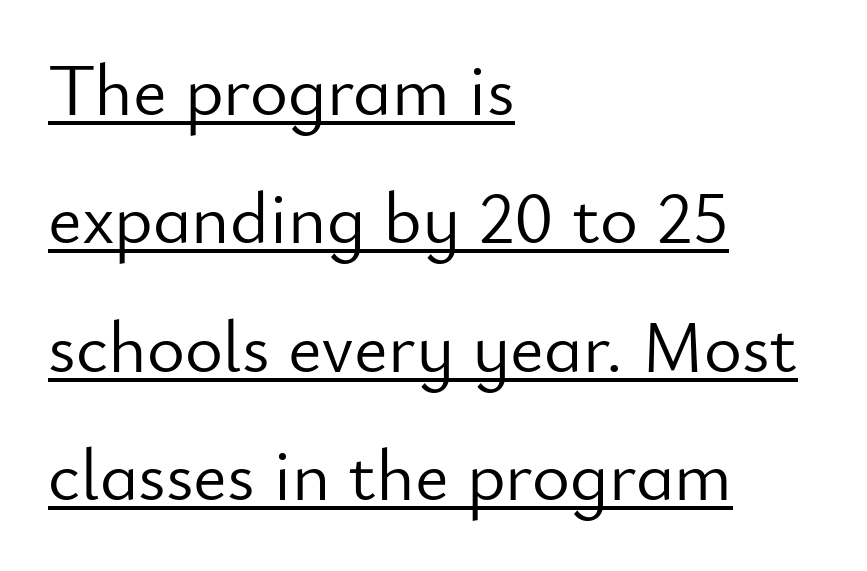
The lines are quadded left. When letters stand straight like this, we call the style roman or upright. These lines keep a tight, regular rhythm from letter to letter. Varying glyph widths throughout — classic text-font behaviour. Summary of weight: not heavy and not bold.
